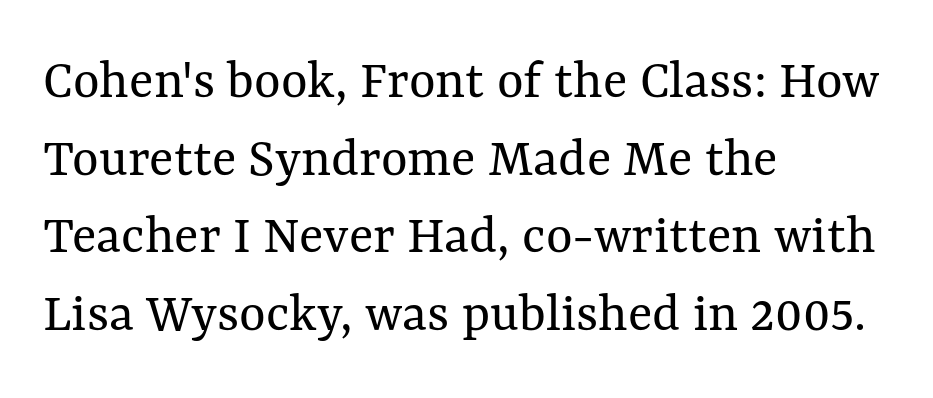
{"italic": "no", "bold": "no", "weight": "regular", "width": "normal", "stroke_contrast": "medium", "x_height": "medium", "monospaced": "no", "underline": "no", "align": "left", "line_spacing": "normal", "line_spacing_ratio": 1.36, "letter_spacing": "normal", "letter_spacing_em": 0.0, "glyph_px": 57}
